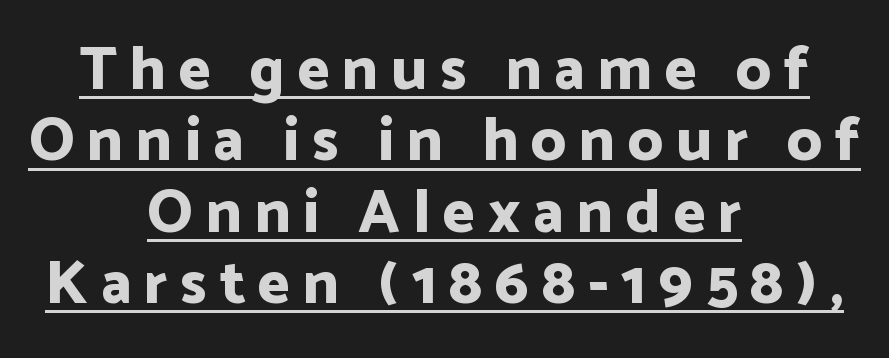
The typesetter chose a symmetrical, centered arrangement here. Here the designer chose a conventional face with non-uniform glyph widths. The letters are bold, with thick, heavy strokes. Posture: upright roman.
